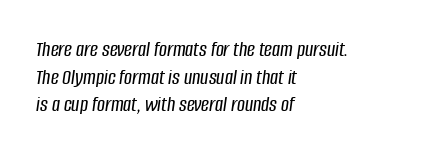
{"italic": "yes", "lean": "right", "slant_degrees": 8, "underline": "no", "align": "left", "line_spacing": "normal", "line_spacing_ratio": 1.26, "letter_spacing": "normal", "letter_spacing_em": 0.0, "glyph_px": 22}
